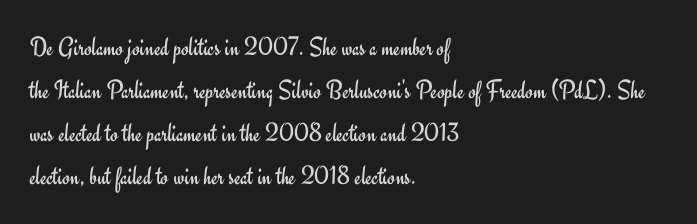
Line beginnings align vertically; line endings do not. No chunkiness to these letters — they're not bold. Default kerning and tracking; the words read as compact shapes.
